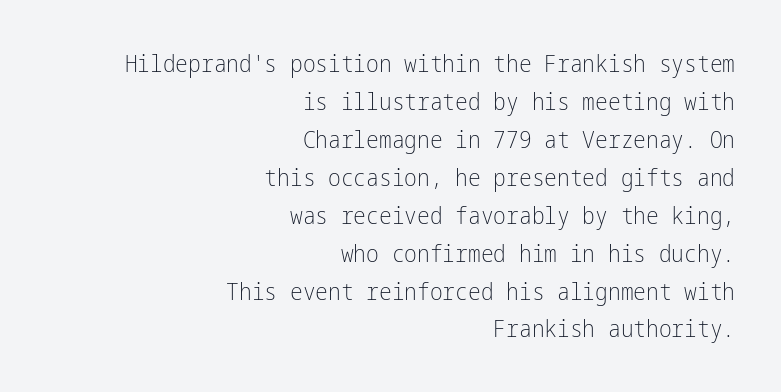
The image shows 24 px text type, upright; set right-aligned, normal line spacing (1.58x), normal letter spacing, not underlined.
